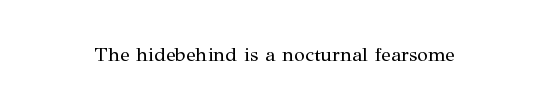
{"italic": "no", "bold": "no", "underline": "no", "letter_spacing": "normal", "letter_spacing_em": 0.0, "glyph_px": 20}
